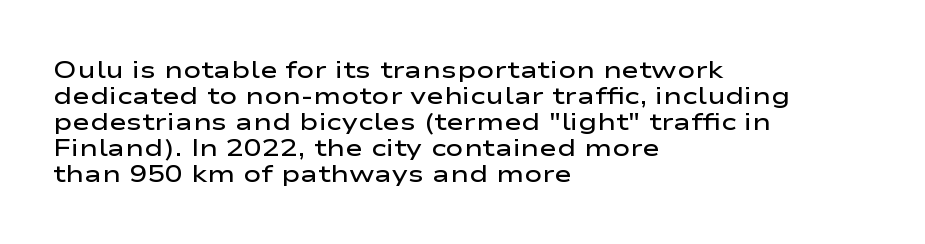
Q: Is the text bold? A: Semi-bold.
Q: Is the text italic (slanted)? A: No, it is upright.
Q: Is the text underlined? A: No.
Q: How is the paragraph aligned? A: Left-aligned.
Q: Is the spacing between letters normal or unusually wide? A: Normal.
Q: Is the spacing between lines tight, normal or loose? A: Tight.
